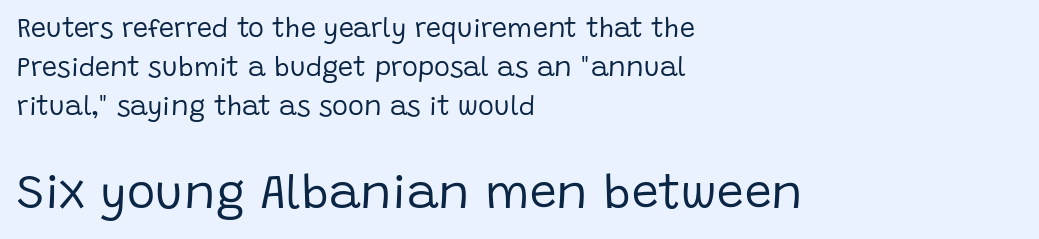
Q: Is the text bold? A: No.
Q: Is the text italic (slanted)? A: No, it is upright.
Q: Is the typeface a serif or a sans-serif typeface? A: Sans-serif.
Q: Is the text underlined? A: No.
Q: How is the paragraph aligned? A: Left-aligned.
Q: Is the spacing between letters normal or unusually wide? A: Normal.
Q: Is the spacing between lines tight, normal or loose? A: Normal.
Q: Which block of text is set in a larger size, the first (top) or the second (bottom)? A: The second (bottom) one.
Q: Width (condensed, normal, or wide)? A: Normal.
Q: Stroke contrast? A: Low.
Q: x-height? A: Large.
Q: Monospaced? A: No.
